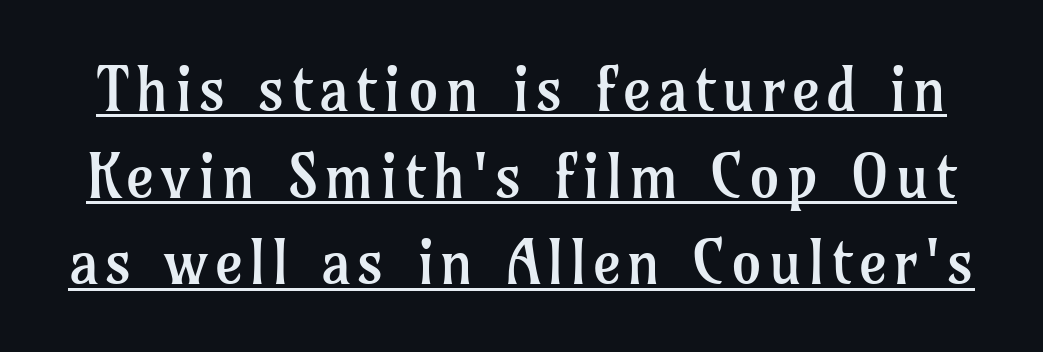
The face used here appears with an underline applied. Students, observe: this is what conventionally led text looks like. This is roman type, the default non-slanted kind. The letters advance in unequal steps, a hallmark of proportional type. Letters have the restrained weight of plain body copy at most. Old-style or modern, the face here clearly has serifs.
